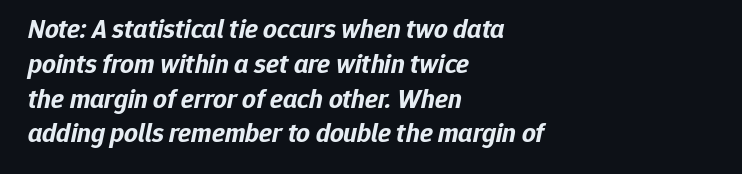
{"italic": "yes", "lean": "right", "slant_degrees": 12, "bold": "yes", "underline": "no", "align": "left", "line_spacing": "normal", "line_spacing_ratio": 1.29, "letter_spacing": "normal", "letter_spacing_em": 0.0, "glyph_px": 27}
